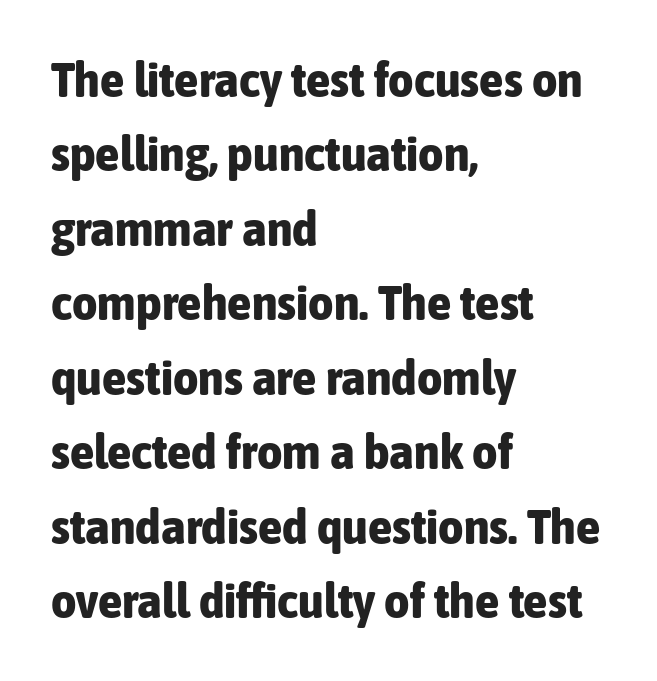
Weight: bold. Characters remain perfectly vertical along every line. The strip under each line holds only bare page. You could not count columns in this text — the font is proportionally spaced. Leading: standard. The face used here is a sans, in the tradition of grotesques and geometrics.
